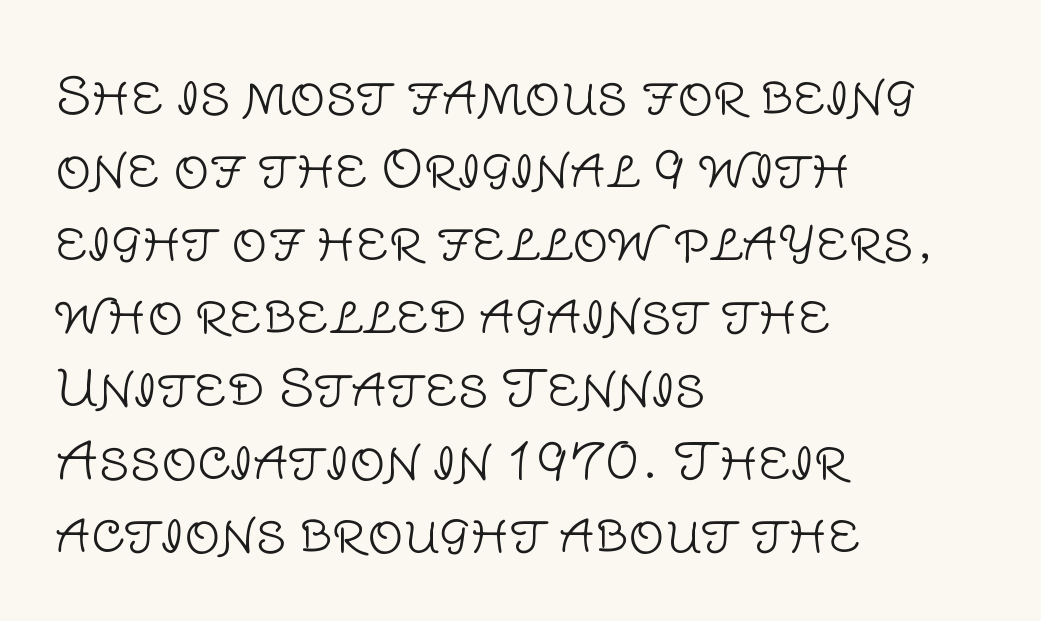
The image shows 50 px light sans-serif type; set left-aligned, normal line spacing (1.46x), normal letter spacing, not underlined; low stroke contrast and a large x-height.
